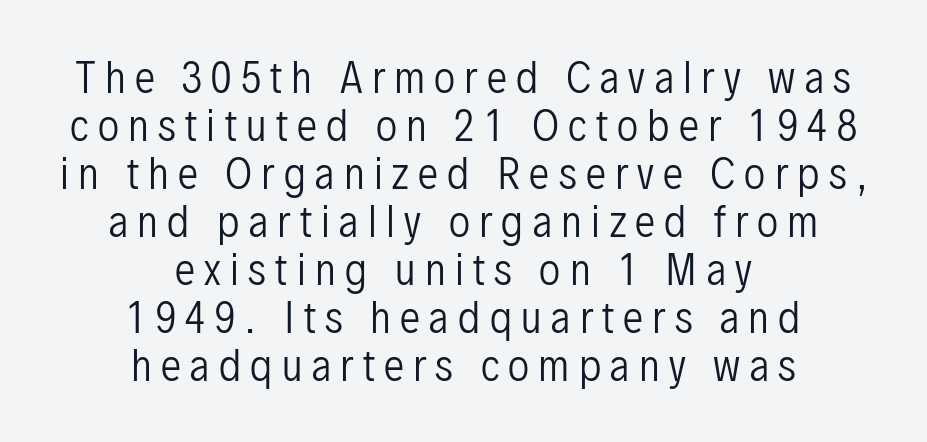
The image shows 41 px regular-weight, condensed sans-serif type, upright; set centered, line spacing 1.17x, unusually wide letter spacing (+0.23 em), not underlined; low stroke contrast and a medium x-height.
